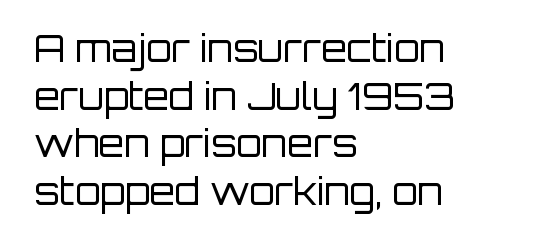
Q: Is the text bold? A: No.
Q: Is the text italic (slanted)? A: No, it is upright.
Q: Is the typeface a serif or a sans-serif typeface? A: Sans-serif.
Q: Is the text underlined? A: No.
Q: How is the paragraph aligned? A: Left-aligned.
Q: Is the spacing between letters normal or unusually wide? A: Normal.
Q: Is the spacing between lines tight, normal or loose? A: Normal.
Q: Width (condensed, normal, or wide)? A: Normal.
Q: Stroke contrast? A: Low.
Q: x-height? A: Large.
Q: Monospaced? A: No.
